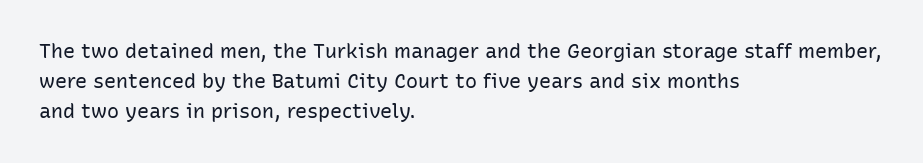
{"italic": "no", "bold": "no", "underline": "no", "align": "left", "line_spacing": "normal", "line_spacing_ratio": 1.51, "letter_spacing": "normal", "letter_spacing_em": 0.0, "glyph_px": 20}
